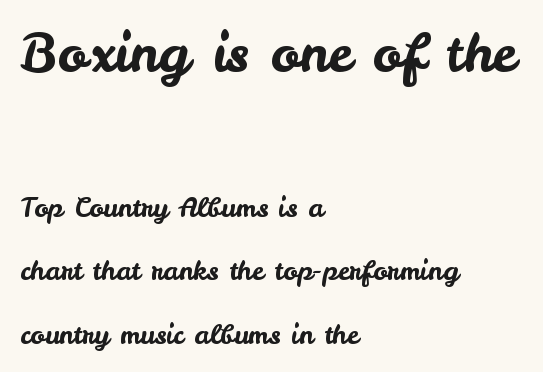
These lines are set flush left with a ragged right edge. Students, note that the glyphs here touch the page at normal intervals. No feet cap the strokes, marking this as sans-serif type. The designer gave the opening block more size than the closing block. Interline gaps are noticeably wide in this sample.
